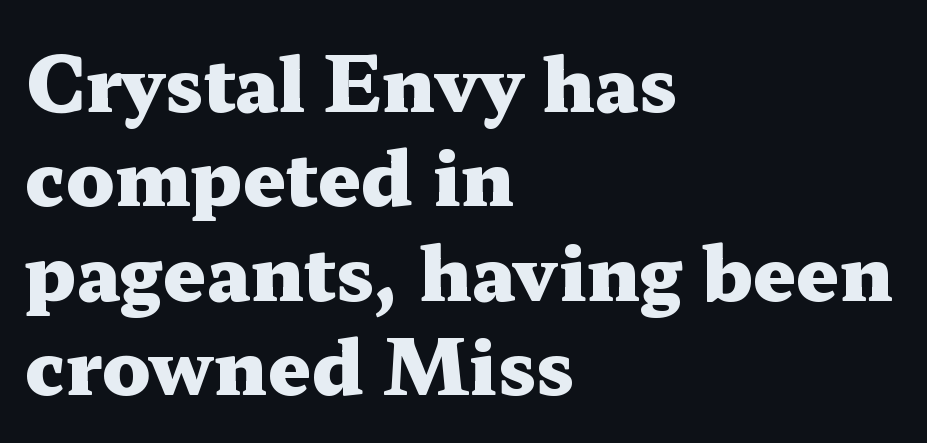
Layout note: lines flush left. In terms of posture, this sample is upright. There is no visible air inserted between adjacent glyphs. Reading down the column, the eye jumps a familiar distance to each next line. You can tell from the footed stems that serif type was used. Varying glyph widths throughout — classic text-font behaviour.
